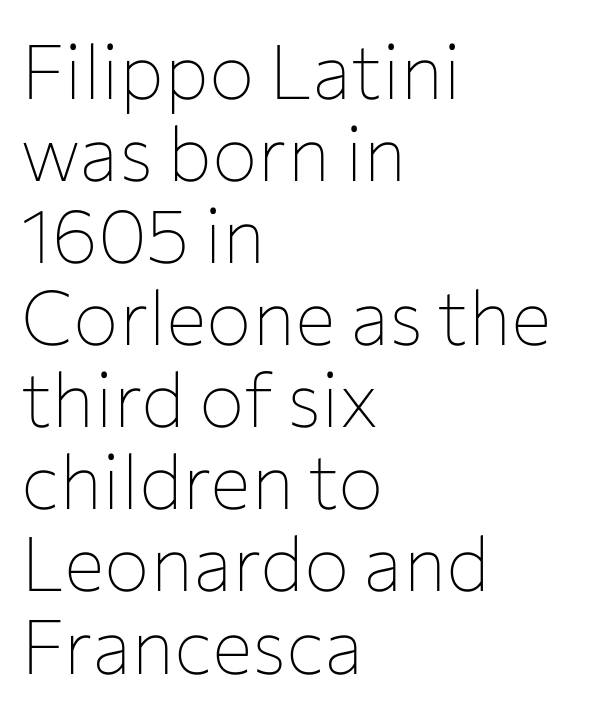
The image shows 76 px thin sans-serif type, upright; set left-aligned, tight line spacing (1.08x), normal letter spacing, not underlined; low stroke contrast and a medium x-height.
